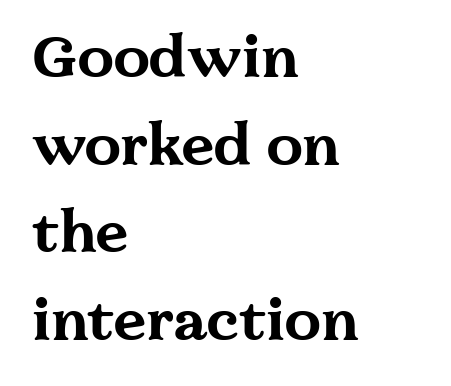
The image shows 58 px bold, wide serif type, upright; set left-aligned, normal line spacing (1.51x), normal letter spacing, not underlined; medium stroke contrast and a medium x-height.
